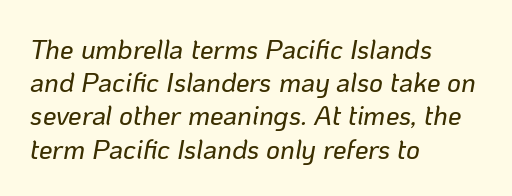
Q: Is the text italic (slanted)? A: Yes, it leans right by about 10 degrees.
Q: Is the text underlined? A: No.
Q: How is the paragraph aligned? A: Left-aligned.
Q: Is the spacing between letters normal or unusually wide? A: Normal.
